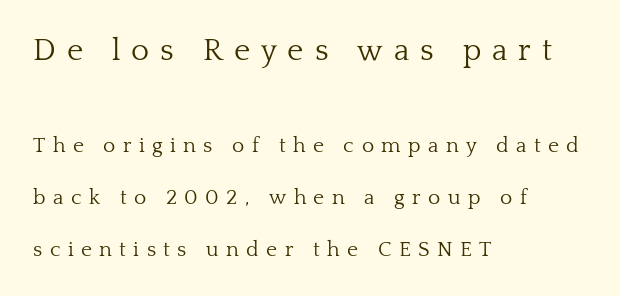
The rendering inserts visible extra space after every character. Character widths vary here, with narrow letters taking less room than wide ones. Caption: upper text group enlarged, lower text group reduced. Regarding serifs, this sample has them. Any mark beneath the type? The region is blank. The ragged edge is on the right, which tells us the setting is flush left.
